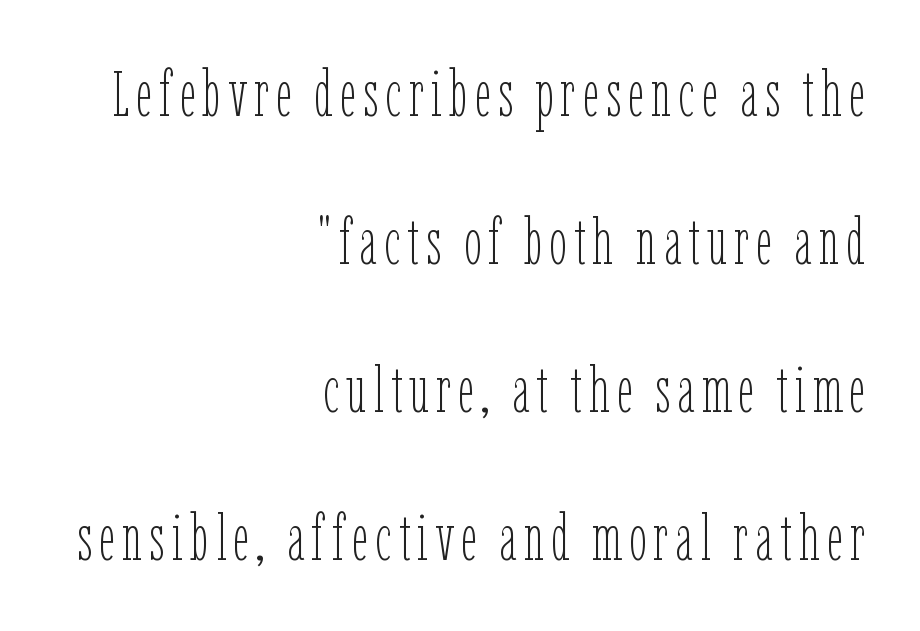
Q: Is the text bold? A: No.
Q: Is the text italic (slanted)? A: No, it is upright.
Q: Is the text underlined? A: No.
Q: How is the paragraph aligned? A: Right-aligned.
Q: Is the spacing between lines tight, normal or loose? A: Loose.
Q: Width (condensed, normal, or wide)? A: Condensed.
Q: Stroke contrast? A: Low.
Q: x-height? A: Medium.
Q: Monospaced? A: No.
